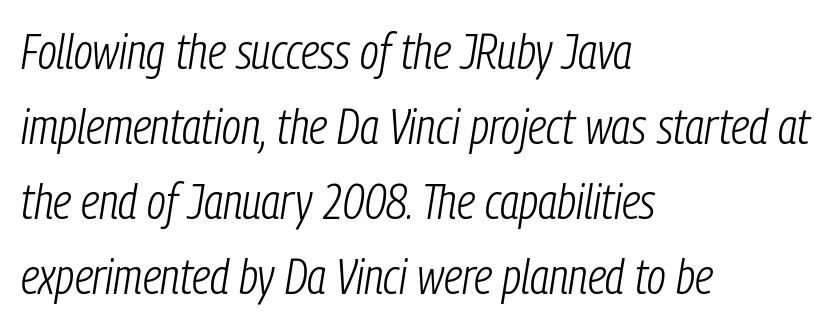
The passage shown stacks its lines at a standard gap. Each line starts at the same left margin while the right side varies. No extra ink here — the face is not bold. A typesetter would call this proportional, since set widths differ per character. The rendering applies a slant to the glyphs.
